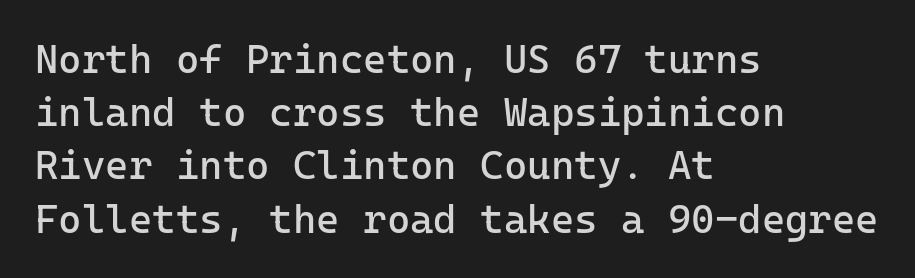
{"serif": "no", "italic": "no", "bold": "no", "weight": "regular", "width": "normal", "stroke_contrast": "low", "x_height": "medium", "underline": "no", "align": "left", "line_spacing": "normal", "line_spacing_ratio": 1.33, "letter_spacing": "normal", "letter_spacing_em": 0.0, "glyph_px": 40}
